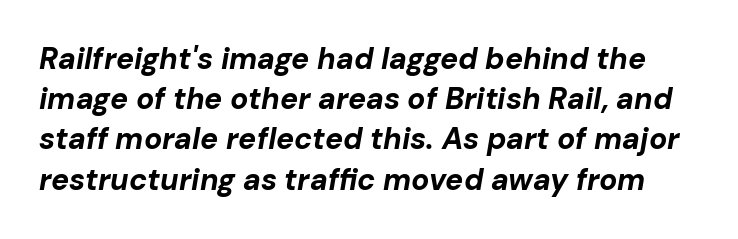
Q: Is the text bold? A: Yes.
Q: Is the text italic (slanted)? A: Yes, it leans right by about 10 degrees.
Q: Is the text underlined? A: No.
Q: Is the spacing between letters normal or unusually wide? A: Normal.
Q: Is the spacing between lines tight, normal or loose? A: Normal.
Q: Width (condensed, normal, or wide)? A: Normal.
Q: Stroke contrast? A: Low.
Q: x-height? A: Medium.
Q: Monospaced? A: No.
